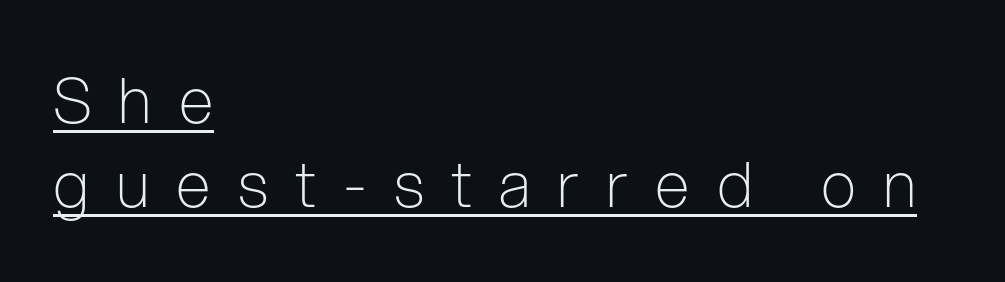
The lettering holds an erect, upright posture throughout. Underline: present. Characters follow at a spacing far wider than the type designer built in. No feet cap the strokes, marking this as sans-serif type. Students, observe: this is what conventionally led text looks like. Teacher's note: observe the even left margin — that is flush-left alignment.
